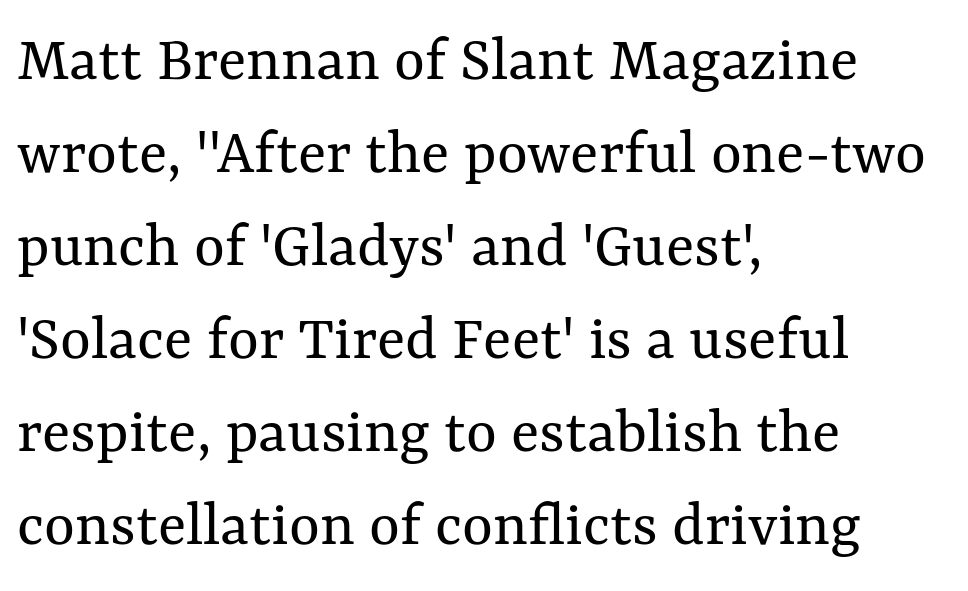
The image shows 66 px regular-weight type, upright; set left-aligned, normal line spacing (1.41x), normal letter spacing, not underlined; medium stroke contrast and a medium x-height.
